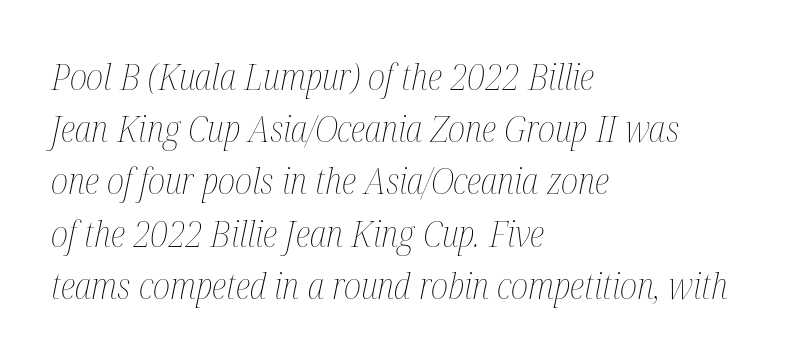
Q: Is the text bold? A: No.
Q: Is the text italic (slanted)? A: Yes, it leans right by about 12 degrees.
Q: Is the text underlined? A: No.
Q: How is the paragraph aligned? A: Left-aligned.
Q: Is the spacing between letters normal or unusually wide? A: Normal.
Q: Is the spacing between lines tight, normal or loose? A: Normal.
Q: Width (condensed, normal, or wide)? A: Condensed.
Q: Stroke contrast? A: Medium.
Q: x-height? A: Medium.
Q: Monospaced? A: No.
